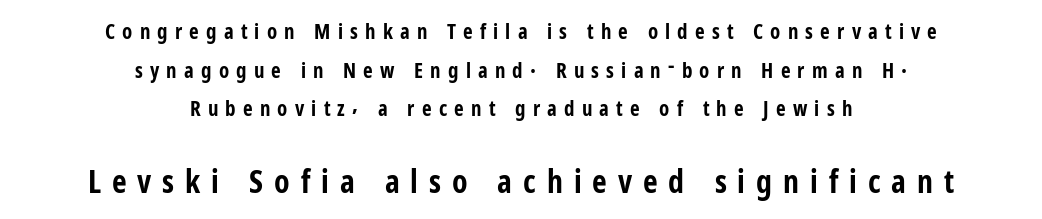
Here the designer chose a conventional face with non-uniform glyph widths. Is the block centered? Yes — each line is placed symmetrically about the middle. Style check: upright. Between these two stacked blocks, the lower one wins on size. This sample uses a sans-serif face. The space directly below the letters is spotless.
